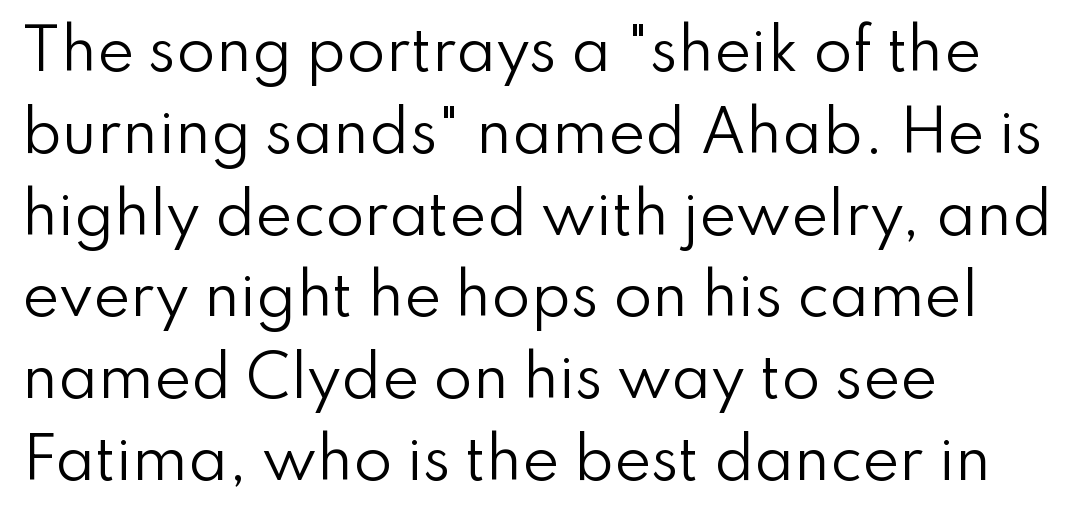
Q: Is the text bold? A: No.
Q: Is the text italic (slanted)? A: No, it is upright.
Q: Is the typeface a serif or a sans-serif typeface? A: Sans-serif.
Q: Is the text underlined? A: No.
Q: How is the paragraph aligned? A: Left-aligned.
Q: Is the spacing between letters normal or unusually wide? A: Normal.
Q: Is the spacing between lines tight, normal or loose? A: Normal.
Q: Width (condensed, normal, or wide)? A: Normal.
Q: Stroke contrast? A: Low.
Q: x-height? A: Small.
Q: Monospaced? A: No.
